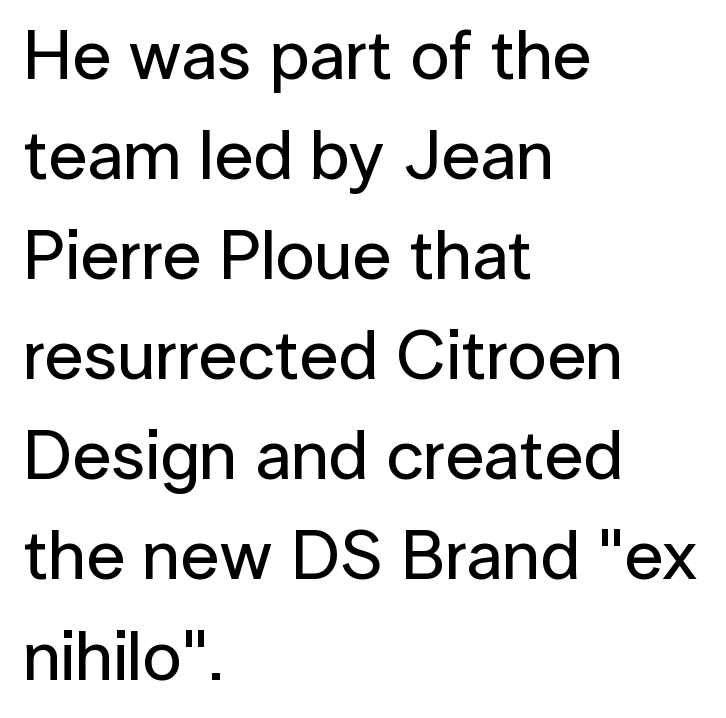
{"serif": "no", "italic": "no", "width": "normal", "stroke_contrast": "low", "x_height": "medium", "monospaced": "no", "underline": "no", "align": "left", "line_spacing": "normal", "line_spacing_ratio": 1.43, "letter_spacing": "normal", "letter_spacing_em": 0.0, "glyph_px": 70}
